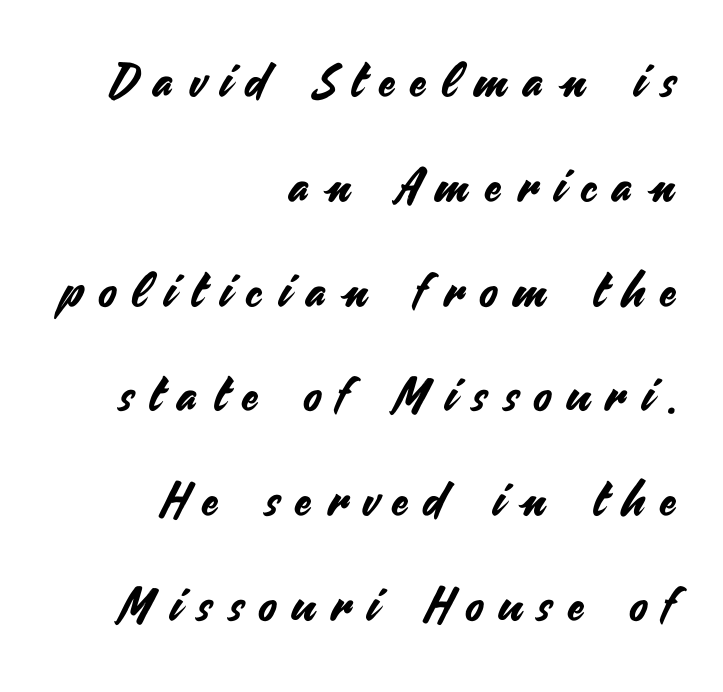
{"serif": "no", "width": "normal", "stroke_contrast": "medium", "x_height": "small", "monospaced": "no", "underline": "no", "align": "right", "line_spacing": "loose", "line_spacing_ratio": 2.23, "letter_spacing": "wide", "letter_spacing_em": 0.35, "glyph_px": 47}
